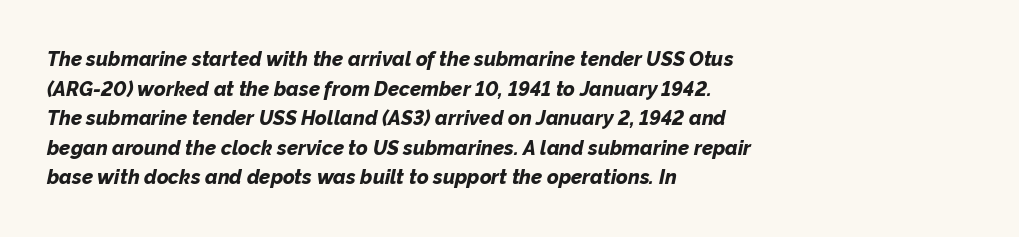
Q: Is the text bold? A: Yes.
Q: Is the text italic (slanted)? A: Yes, it leans right by about 12 degrees.
Q: Is the text underlined? A: No.
Q: How is the paragraph aligned? A: Left-aligned.
Q: Is the spacing between letters normal or unusually wide? A: Normal.
Q: Is the spacing between lines tight, normal or loose? A: Normal.
